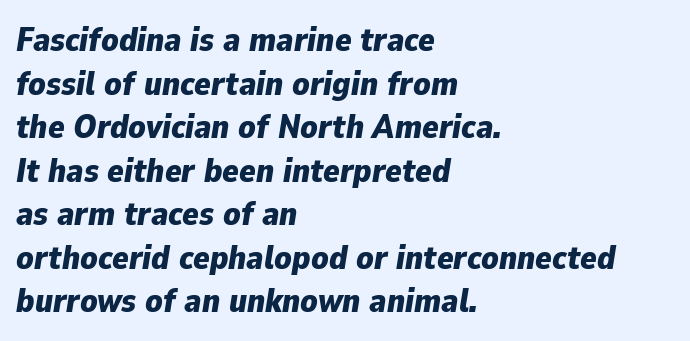
Q: Is the text bold? A: Yes.
Q: Is the text italic (slanted)? A: Yes, it leans right by about 9 degrees.
Q: Is the text underlined? A: No.
Q: How is the paragraph aligned? A: Left-aligned.
Q: Is the spacing between letters normal or unusually wide? A: Normal.
Q: Is the spacing between lines tight, normal or loose? A: Normal.
Q: Width (condensed, normal, or wide)? A: Normal.
Q: Stroke contrast? A: Low.
Q: x-height? A: Medium.
Q: Monospaced? A: No.
